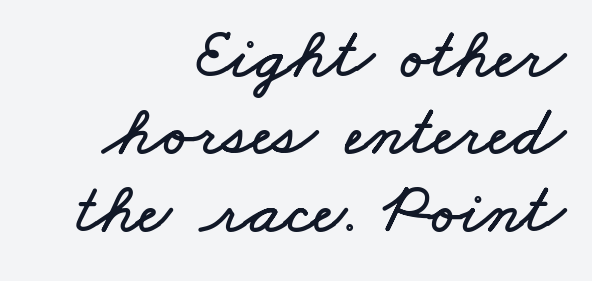
The image shows 71 px wide type; set right-aligned, tight line spacing (1.09x), normal letter spacing, not underlined; low stroke contrast and a small x-height.
